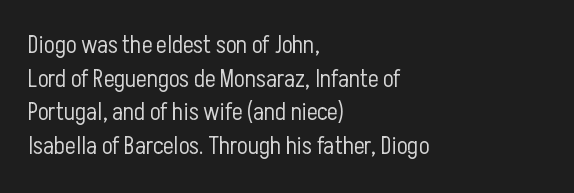
The image shows 25 px text type, upright; set left-aligned, normal line spacing (1.35x), normal letter spacing, not underlined.
